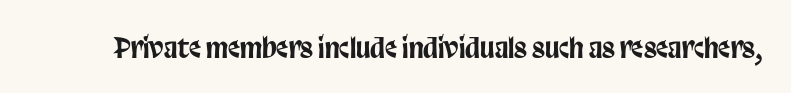
This rendering leaves character spacing at its baseline value. Has an underline been added? It has not. No italicization has been applied; the sample stays upright.
